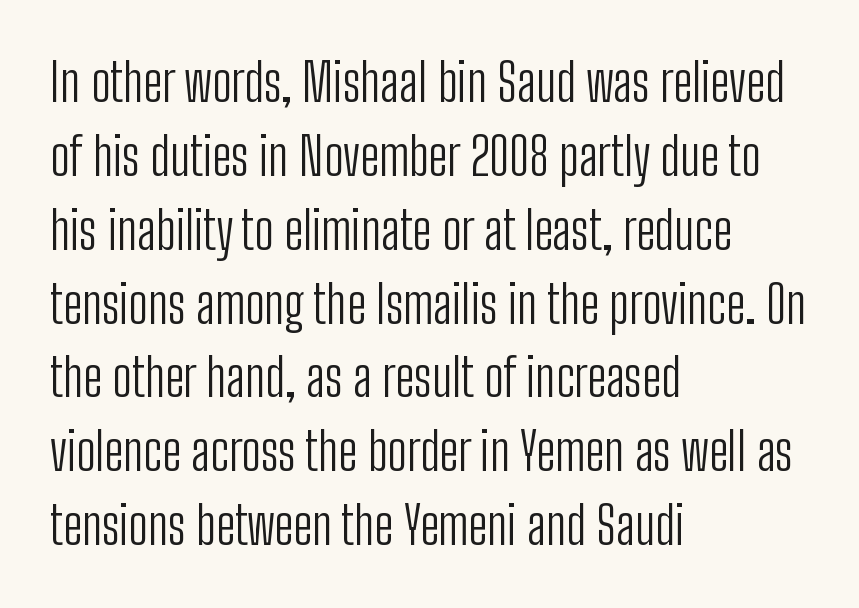
The image shows 52 px light, condensed sans-serif type, upright; set left-aligned, normal line spacing (1.42x), normal letter spacing, not underlined; low stroke contrast and a medium x-height.
